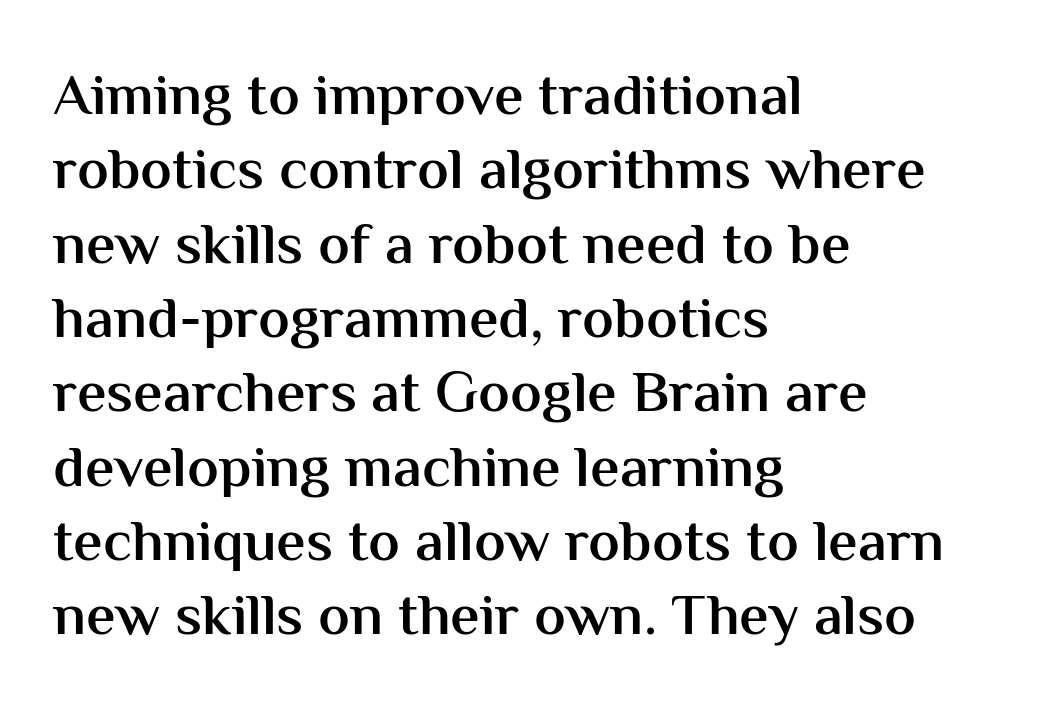
Typographic density is moderately raised because the face is semibold. The paragraph has a hard left edge and a soft right edge. Rendered with straight, roman letterforms. Each word holds together tightly as a unit, with standard inter-letter gaps.
